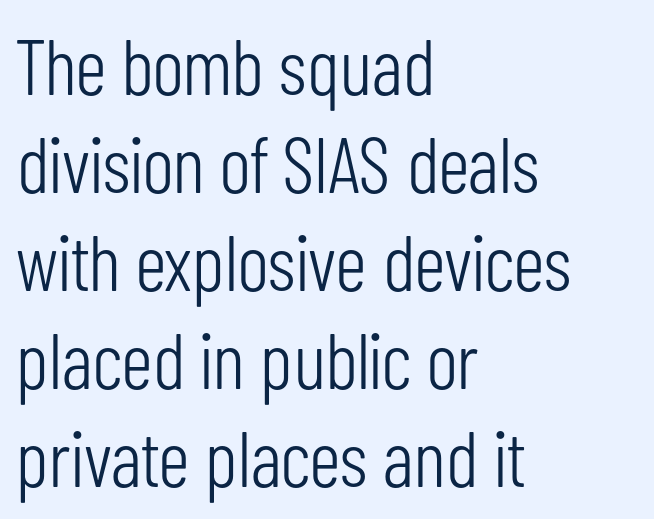
{"serif": "no", "italic": "no", "bold": "no", "weight": "light", "width": "condensed", "stroke_contrast": "low", "x_height": "medium", "monospaced": "no", "underline": "no", "align": "left", "line_spacing_ratio": 1.24, "letter_spacing": "normal", "letter_spacing_em": 0.0, "glyph_px": 79}
